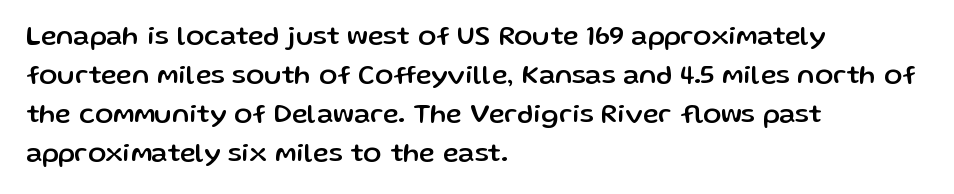
The image shows 27 px text type, upright; set left-aligned, normal line spacing (1.44x), normal letter spacing, not underlined.
